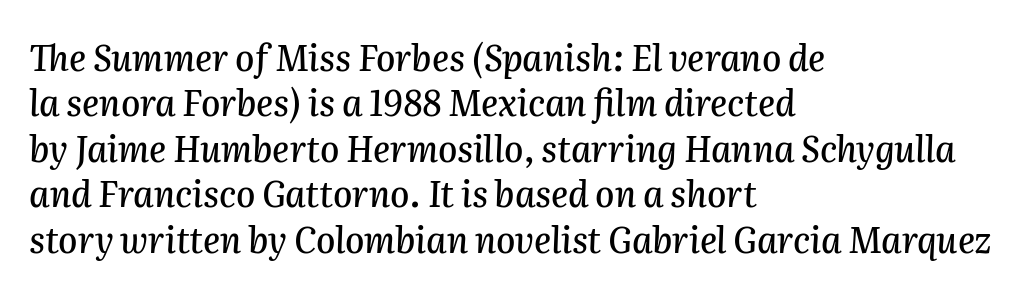
Q: Is the text italic (slanted)? A: Yes, it leans right by about 2 degrees.
Q: Is the text underlined? A: No.
Q: How is the paragraph aligned? A: Left-aligned.
Q: Is the spacing between letters normal or unusually wide? A: Normal.
Q: Is the spacing between lines tight, normal or loose? A: Normal.
Q: Width (condensed, normal, or wide)? A: Normal.
Q: Stroke contrast? A: Medium.
Q: x-height? A: Medium.
Q: Monospaced? A: No.
